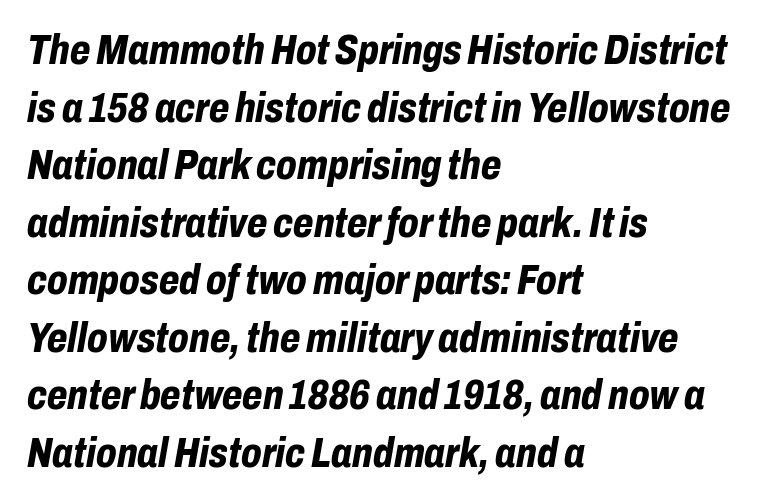
The image shows 42 px bold, condensed type, italic (leaning right); set left-aligned, normal line spacing (1.37x), normal letter spacing, not underlined; low stroke contrast and a medium x-height.
